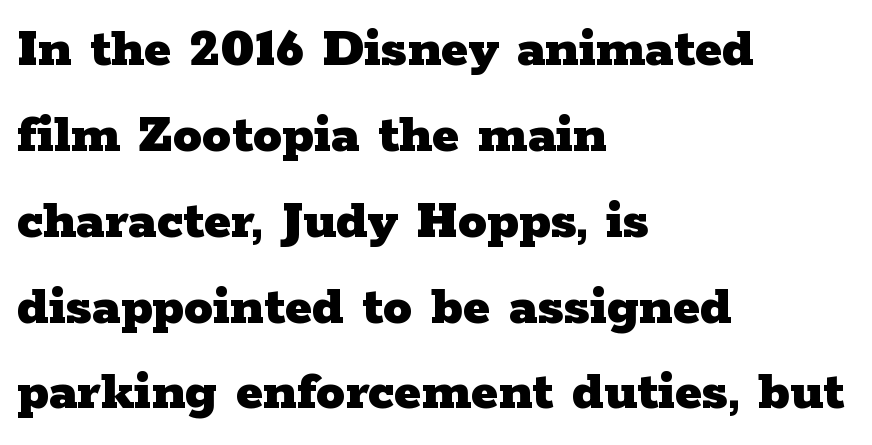
{"serif": "yes", "italic": "no", "bold": "yes", "weight": "heavy", "width": "wide", "stroke_contrast": "low", "x_height": "medium", "monospaced": "no", "underline": "no", "align": "left", "line_spacing": "normal", "line_spacing_ratio": 1.48, "letter_spacing": "normal", "letter_spacing_em": 0.0, "glyph_px": 58}
